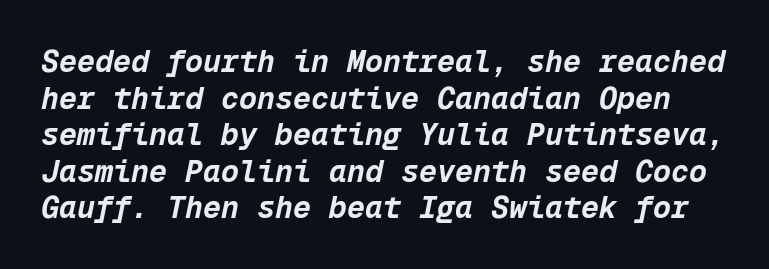
The image shows 30 px bold type, italic (leaning right), monospaced; set line spacing 1.22x, normal letter spacing, not underlined; low stroke contrast and a medium x-height.
